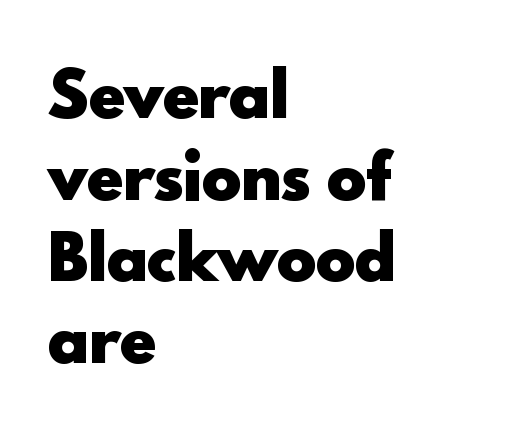
Students, note that the glyphs here touch the page at normal intervals. Baseline-to-baseline distance is the conventional proportion of letter height. Here the designer chose a conventional face with non-uniform glyph widths. Horizontally, the lines are justified to the leading edge only.
